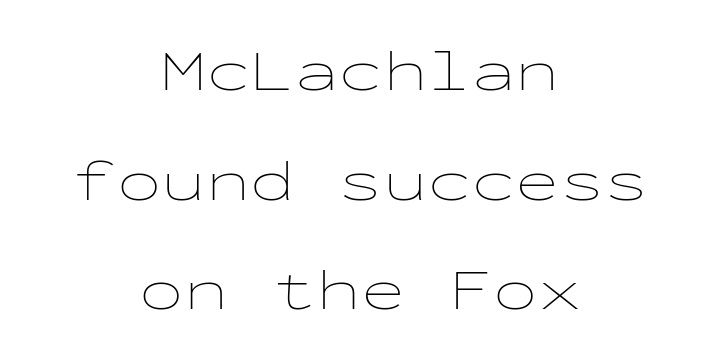
The image shows 59 px thin, wide type, upright, monospaced; set centered, line spacing 1.86x, normal letter spacing, not underlined; low stroke contrast and a medium x-height.
